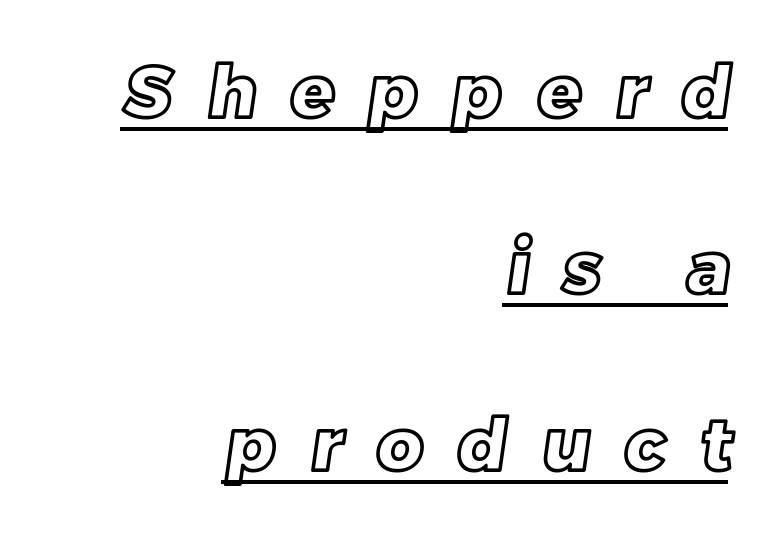
{"width": "normal", "x_height": "large", "monospaced": "no", "underline": "yes", "align": "right", "line_spacing": "loose", "line_spacing_ratio": 2.45, "letter_spacing": "wide", "letter_spacing_em": 0.48, "glyph_px": 72}
